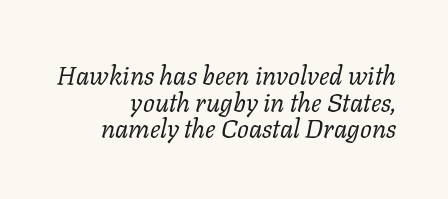
The image shows 26 px text type, italic (leaning right); set right-aligned, tight line spacing (1.02x), normal letter spacing, not underlined.
